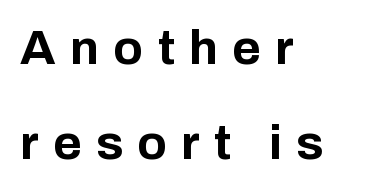
In terms of posture, this sample is upright. A great deal of white space separates one row of letters from the next. The characters look thick and weighty, a clear bold. Is the block centered? No — it sits flush against the left margin. Do the characters align in a grid? No, the font is proportional. Regarding serifs, this sample does without them.
